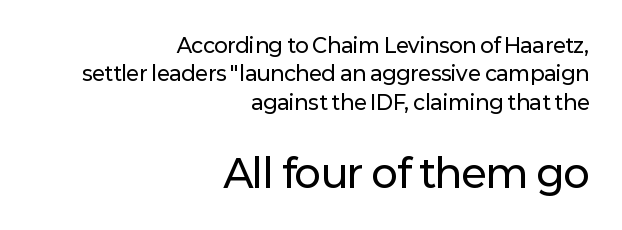
{"serif": "no", "italic": "no", "width": "normal", "stroke_contrast": "low", "x_height": "medium", "monospaced": "no", "underline": "no", "align": "right", "line_spacing": "normal", "line_spacing_ratio": 1.42, "letter_spacing": "normal", "letter_spacing_em": 0.0, "larger_block": "second", "size_ratio": 1.95, "glyph_px": 39}
